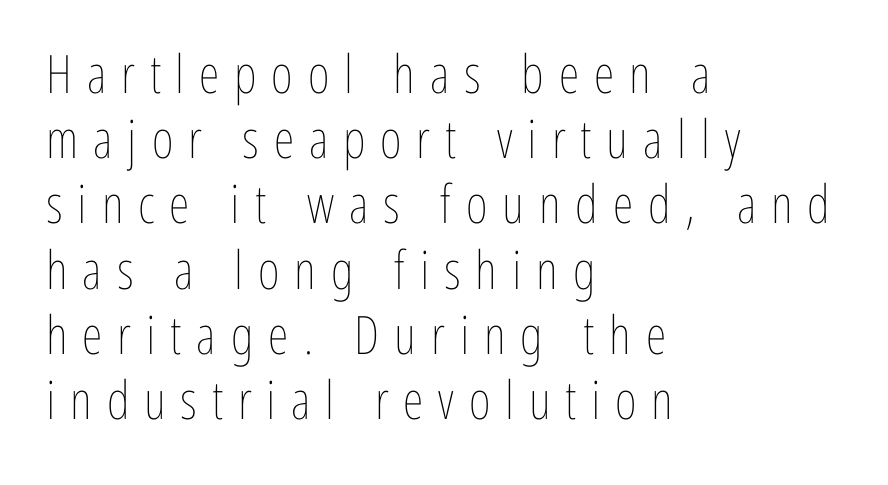
The image shows 53 px thin, condensed type, upright; set left-aligned, line spacing 1.23x, unusually wide letter spacing (+0.28 em), not underlined; low stroke contrast and a medium x-height.
